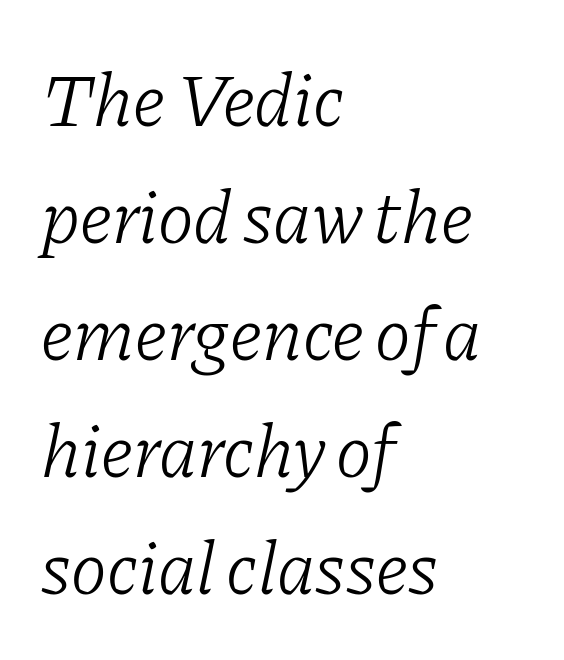
{"serif": "yes", "italic": "yes", "lean": "right", "slant_degrees": 11, "bold": "no", "weight": "light", "width": "normal", "stroke_contrast": "low", "x_height": "medium", "monospaced": "no", "underline": "no", "align": "left", "line_spacing": "normal", "line_spacing_ratio": 1.54, "letter_spacing": "normal", "letter_spacing_em": 0.0, "glyph_px": 76}
